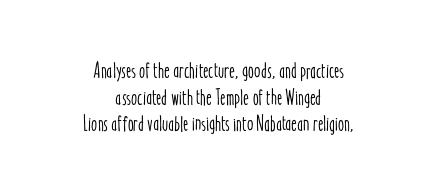
Both edges are ragged and mirror each other, which tells us the setting is centered. The type is set solid horizontally, with unmodified tracking. Descenders hang freely into open space. A typesetter would mark this as roman, not italic.
